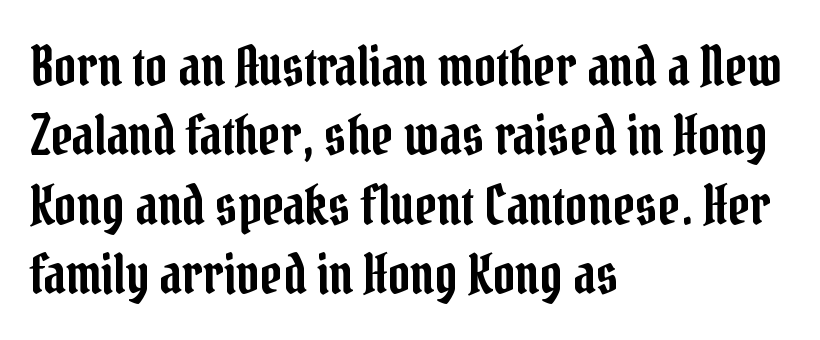
The image shows 55 px condensed serif type, upright; set left-aligned, normal line spacing (1.26x), normal letter spacing, not underlined; low stroke contrast and a medium x-height.
